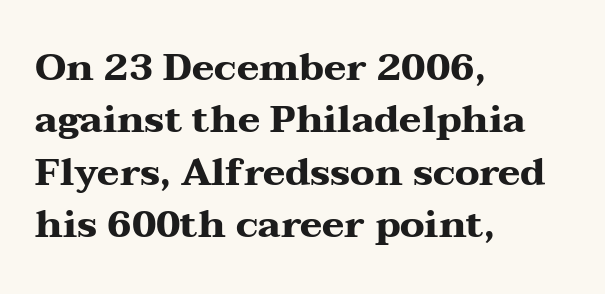
The image shows 38 px heavy, wide serif type, upright; set left-aligned, normal line spacing (1.38x), normal letter spacing, not underlined; medium stroke contrast and a medium x-height.
